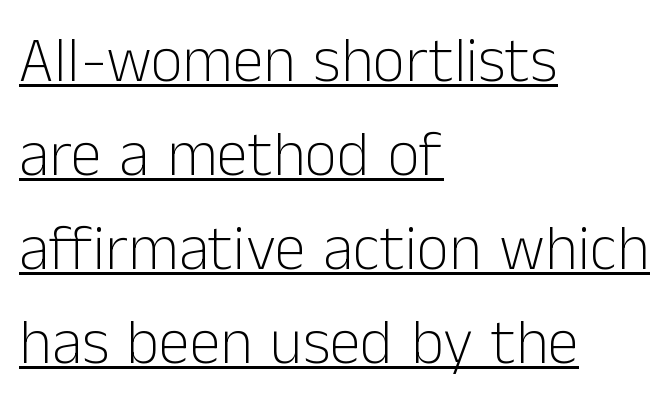
Quick note: underline on. Ordinary non-slanted type is in use. The face used here is proportionally spaced, like ordinary book or web type. A light-to-regular cut is what we see here. Line spacing here is normal. Alignment: flush left.
